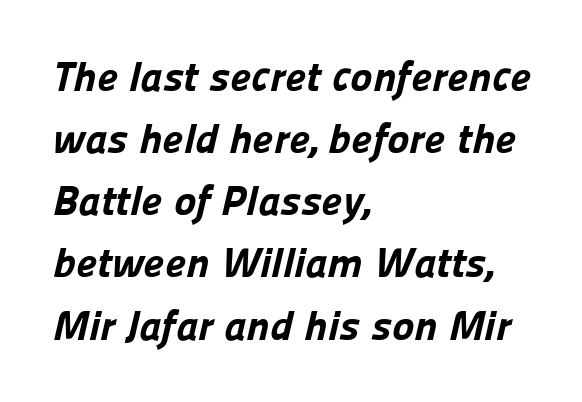
The image shows 42 px bold sans-serif type; set left-aligned, normal line spacing (1.48x), normal letter spacing, not underlined; low stroke contrast and a medium x-height.
